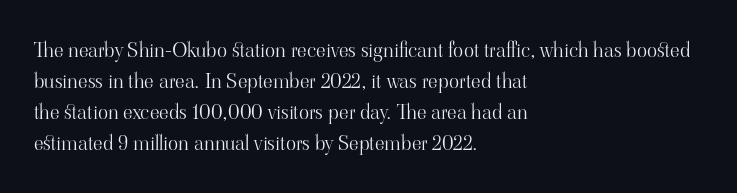
No chunkiness to these letters — they're not bold. The area under the type is left untouched. This rendering uses left alignment, leaving the right contour irregular. The font's upright variant was chosen for this text. Compared with typical body copy, the letter spacing here is the same.
